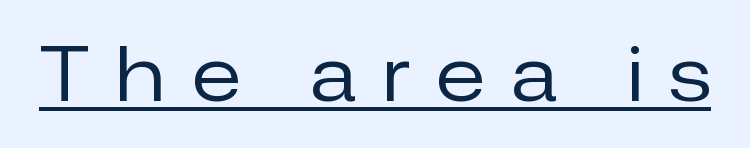
Q: Is the text bold? A: No.
Q: Is the text italic (slanted)? A: No, it is upright.
Q: Is the typeface a serif or a sans-serif typeface? A: Sans-serif.
Q: Is the text underlined? A: Yes.
Q: Is the spacing between letters normal or unusually wide? A: Unusually wide.
Q: Width (condensed, normal, or wide)? A: Normal.
Q: Stroke contrast? A: Low.
Q: x-height? A: Medium.
Q: Monospaced? A: No.
